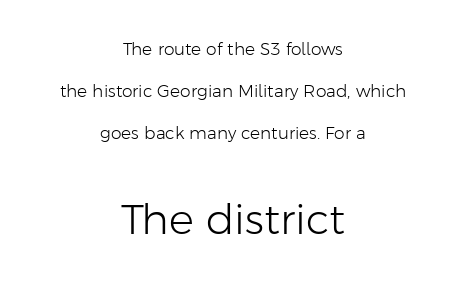
Q: Is the text bold? A: No.
Q: Is the text italic (slanted)? A: No, it is upright.
Q: Is the typeface a serif or a sans-serif typeface? A: Sans-serif.
Q: Is the text underlined? A: No.
Q: How is the paragraph aligned? A: Centered.
Q: Is the spacing between letters normal or unusually wide? A: Normal.
Q: Is the spacing between lines tight, normal or loose? A: Loose.
Q: Which block of text is set in a larger size, the first (top) or the second (bottom)? A: The second (bottom) one.
Q: Width (condensed, normal, or wide)? A: Normal.
Q: Stroke contrast? A: Low.
Q: x-height? A: Medium.
Q: Monospaced? A: No.
